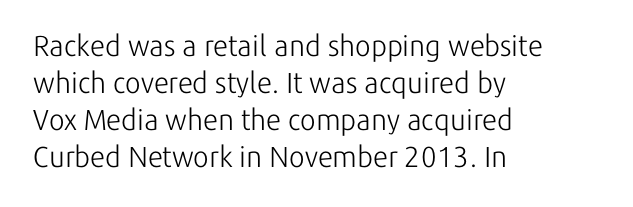
The setting favours the left margin, as ordinary paragraphs usually do. Is this a fixed-width face? No — the glyphs have proportional, varying widths. The space between consecutive lines is moderate. Each stroke keeps to a modest, everyday thickness or less. The text was rendered using a sans face with plain stroke endings.
